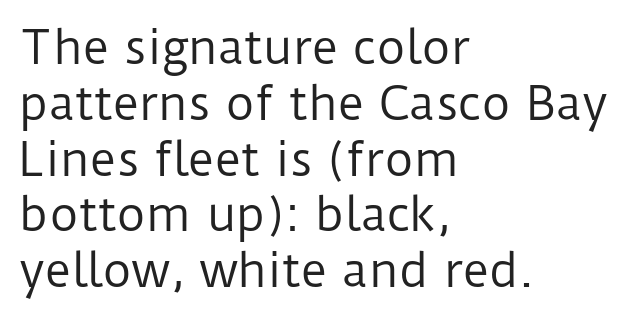
The lettering stays uniformly vertical, giving the passage a roman look. The string is rendered with underlining switched off. Every row of glyphs begins at an identical x-position on the left. Observe the absence of serifs on each vertical stroke in this sample. Unbolded letterforms with no extra heft.
